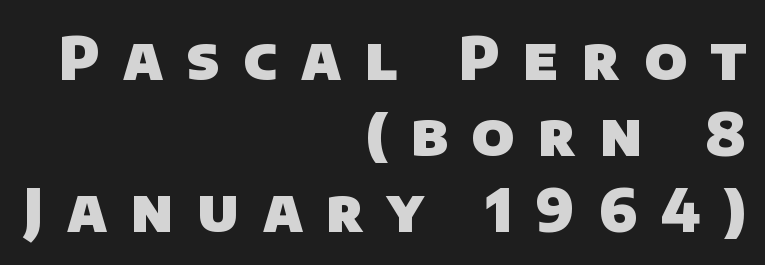
Q: Is the text bold? A: Yes.
Q: Is the typeface a serif or a sans-serif typeface? A: Sans-serif.
Q: Is the text underlined? A: No.
Q: How is the paragraph aligned? A: Right-aligned.
Q: Is the spacing between letters normal or unusually wide? A: Unusually wide.
Q: Is the spacing between lines tight, normal or loose? A: Normal.
Q: Width (condensed, normal, or wide)? A: Normal.
Q: Stroke contrast? A: Low.
Q: x-height? A: Large.
Q: Monospaced? A: No.
